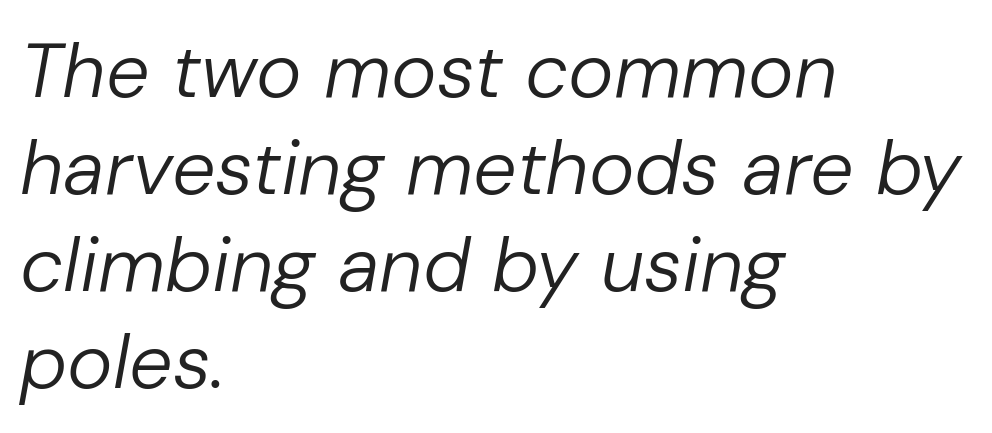
The setting favours the left margin, as ordinary paragraphs usually do. Spacing verdict: proportional, widths tailored to each character. The gap between lines stays unmarked. Think standard paragraph weight, or any step lighter than that.
